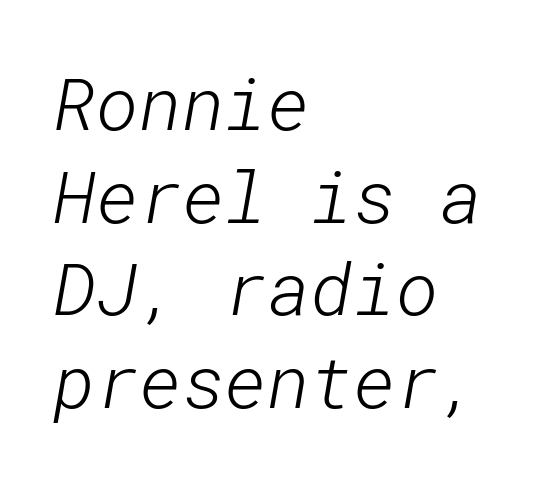
{"serif": "no", "bold": "no", "weight": "light", "width": "normal", "stroke_contrast": "low", "x_height": "medium", "underline": "no", "align": "left", "line_spacing": "normal", "line_spacing_ratio": 1.27, "letter_spacing": "normal", "letter_spacing_em": 0.0, "glyph_px": 73}
